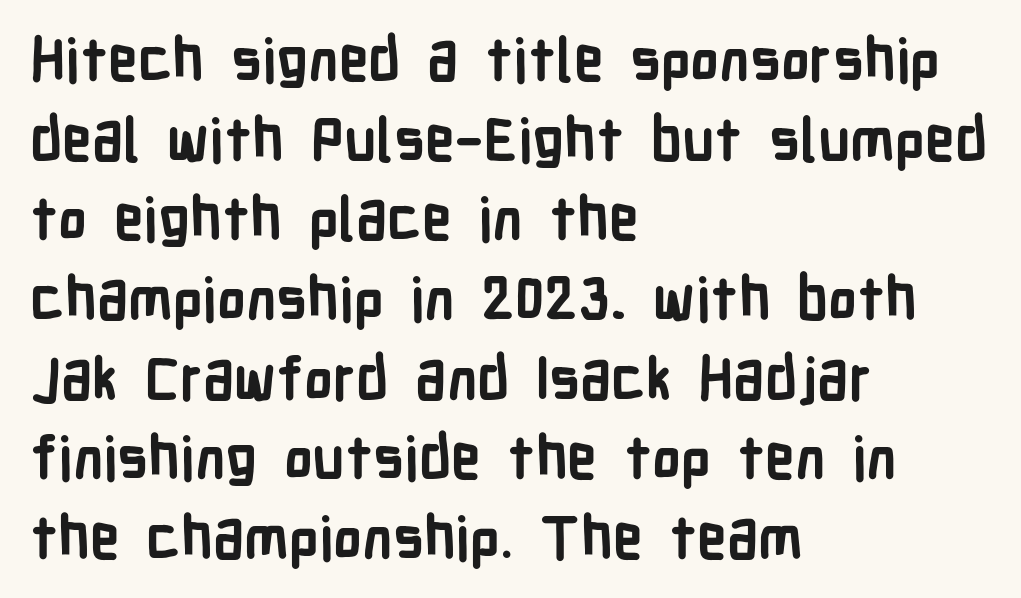
The passage shown is typed in a proportional face where columns would drift. Check where the strokes stop: nothing finishes them off — pure sans. Chunky letters — that's bold for sure. Tracking value appears to be zero — textbook default spacing.
